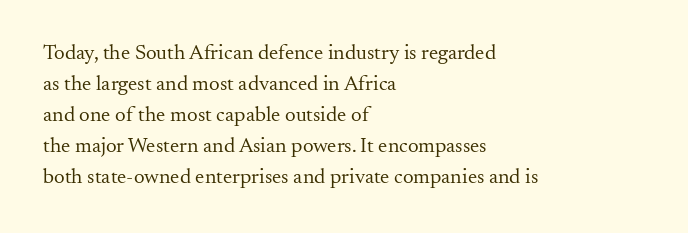
Q: Is the text bold? A: No.
Q: Is the text italic (slanted)? A: No, it is upright.
Q: Is the text underlined? A: No.
Q: How is the paragraph aligned? A: Left-aligned.
Q: Is the spacing between letters normal or unusually wide? A: Normal.
Q: Is the spacing between lines tight, normal or loose? A: Normal.
